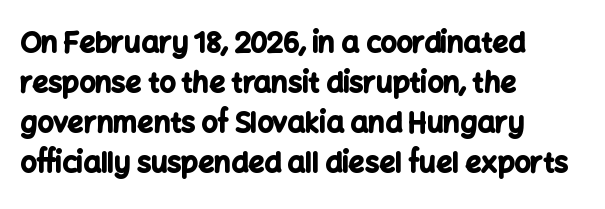
Q: Is the text bold? A: Yes.
Q: Is the text italic (slanted)? A: No, it is upright.
Q: Is the typeface a serif or a sans-serif typeface? A: Sans-serif.
Q: Is the text underlined? A: No.
Q: How is the paragraph aligned? A: Left-aligned.
Q: Is the spacing between letters normal or unusually wide? A: Normal.
Q: Is the spacing between lines tight, normal or loose? A: Normal.
Q: Width (condensed, normal, or wide)? A: Normal.
Q: Stroke contrast? A: Low.
Q: x-height? A: Medium.
Q: Monospaced? A: No.
